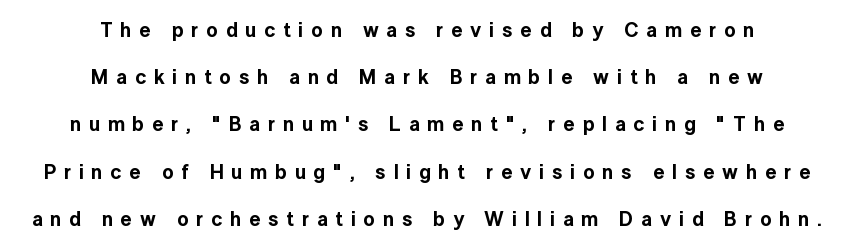
Q: Is the text italic (slanted)? A: No, it is upright.
Q: Is the text underlined? A: No.
Q: How is the paragraph aligned? A: Centered.
Q: Is the spacing between letters normal or unusually wide? A: Unusually wide.
Q: Is the spacing between lines tight, normal or loose? A: Loose.
